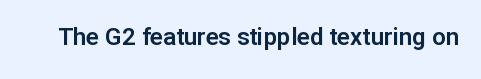
Observe the ordinary spacing: letters are neighbours, not strangers. Underline: absent. Rendered with straight, roman letterforms.
